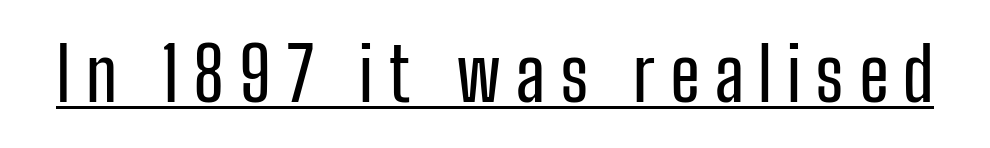
Check where the strokes stop: nothing finishes them off — pure sans. A typesetter would call this heavily tracked-out type. This is the regular roman posture of the typeface. The typesetter has applied underlining to the passage shown. Varying glyph widths throughout — classic text-font behaviour.
